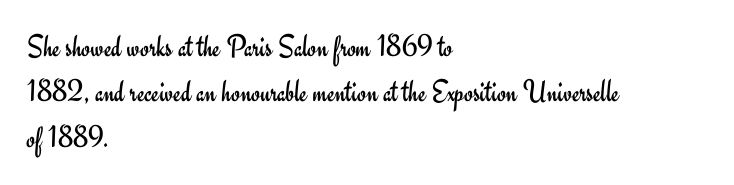
Character widths vary here, with narrow letters taking less room than wide ones. Honestly, the letter spacing is just normal — you wouldn't notice it. Vertical spacing — default. Leftover space on each line is placed entirely after the last word. The words here are not underlined.
